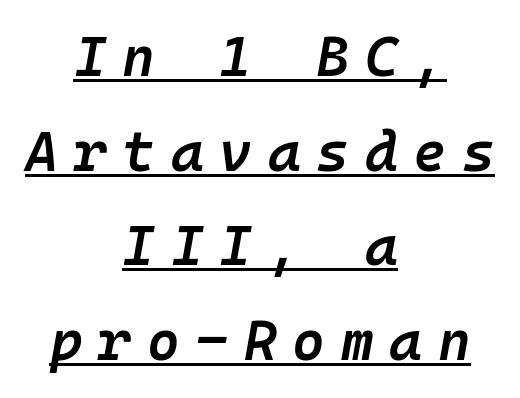
The passage is arranged like a title page — every line centered. The face used here has a pronounced slope to its letters. The rendering uses the underline text-decoration. The letters are semibold — heavier than regular but short of a full bold.
